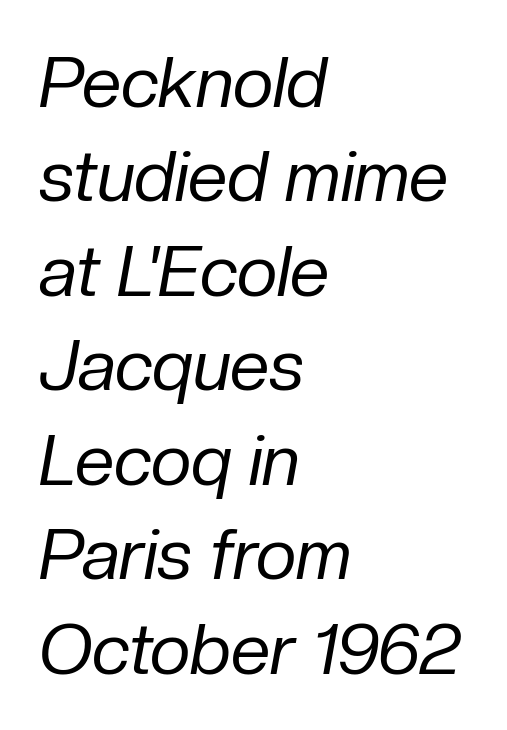
The image shows 71 px regular-weight type, italic (leaning right); set left-aligned, normal line spacing (1.33x), normal letter spacing, not underlined; low stroke contrast and a medium x-height.
